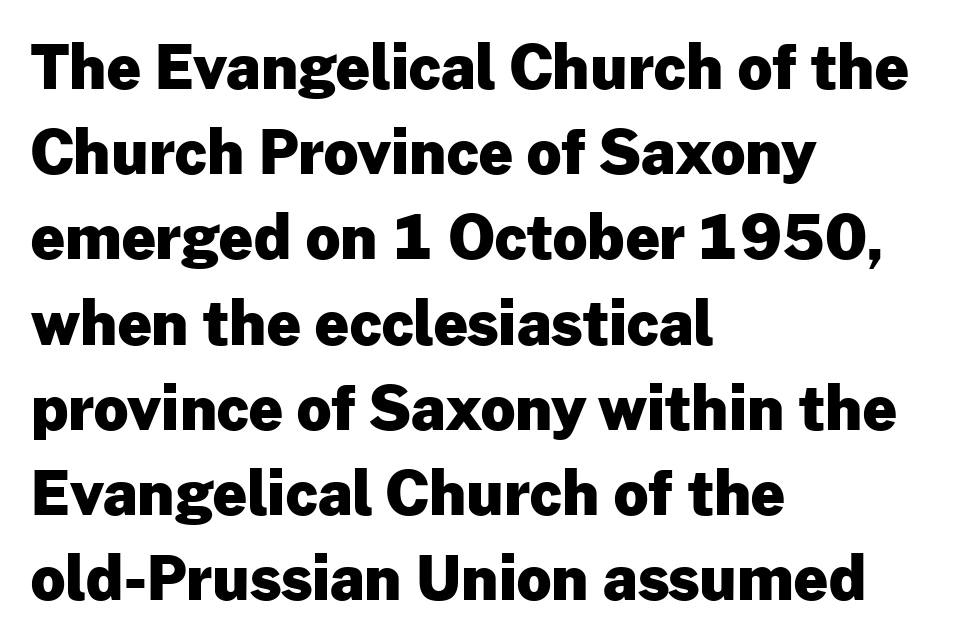
These lines stack with their left ends in a neat column. This sample uses an upright cut, with every glyph sitting square on the baseline. The typeface chosen for these lines omits serifs. The gaps between neighbouring characters are ordinary and unremarkable. Regarding leading, the lines here are spaced in the standard way.
